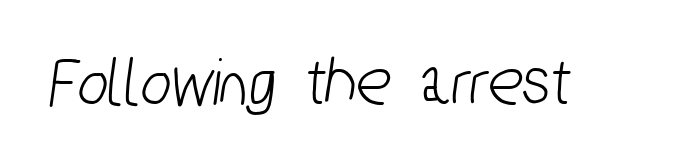
{"serif": "no", "width": "condensed", "stroke_contrast": "low", "x_height": "medium", "monospaced": "no", "underline": "no", "letter_spacing": "normal", "letter_spacing_em": 0.0, "glyph_px": 71}
